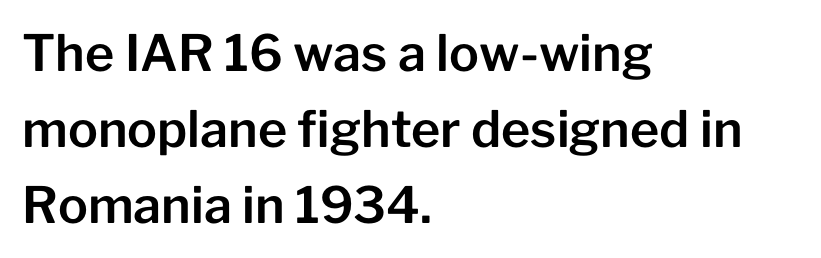
Q: Is the text italic (slanted)? A: No, it is upright.
Q: Is the typeface a serif or a sans-serif typeface? A: Sans-serif.
Q: Is the text underlined? A: No.
Q: How is the paragraph aligned? A: Left-aligned.
Q: Is the spacing between letters normal or unusually wide? A: Normal.
Q: Is the spacing between lines tight, normal or loose? A: Normal.
Q: Width (condensed, normal, or wide)? A: Normal.
Q: Stroke contrast? A: Low.
Q: x-height? A: Medium.
Q: Monospaced? A: No.
